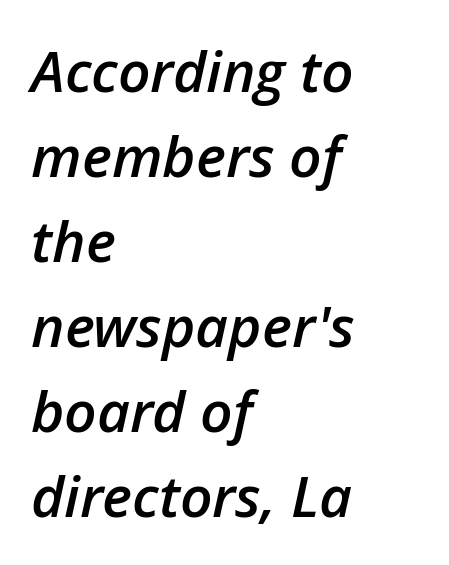
Q: Is the text bold? A: Semi-bold.
Q: Is the text italic (slanted)? A: Yes, it leans right by about 12 degrees.
Q: Is the text underlined? A: No.
Q: How is the paragraph aligned? A: Left-aligned.
Q: Is the spacing between letters normal or unusually wide? A: Normal.
Q: Is the spacing between lines tight, normal or loose? A: Normal.
Q: Width (condensed, normal, or wide)? A: Normal.
Q: Stroke contrast? A: Low.
Q: x-height? A: Medium.
Q: Monospaced? A: No.
